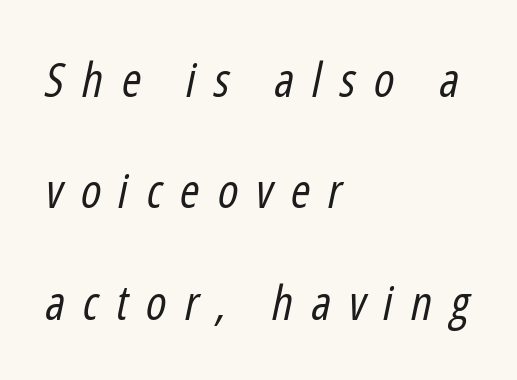
{"italic": "yes", "lean": "right", "slant_degrees": 12, "bold": "no", "weight": "regular", "width": "condensed", "stroke_contrast": "low", "x_height": "medium", "monospaced": "no", "underline": "no", "align": "left", "line_spacing": "loose", "line_spacing_ratio": 2.37, "letter_spacing": "wide", "letter_spacing_em": 0.38, "glyph_px": 47}
